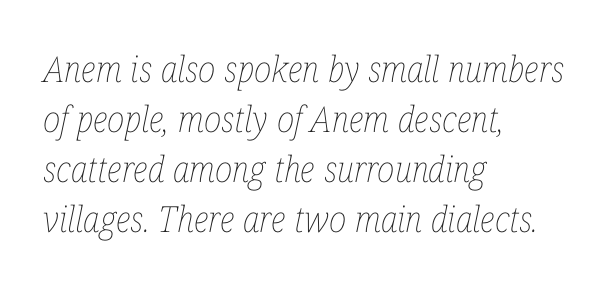
{"italic": "yes", "lean": "right", "slant_degrees": 12, "bold": "no", "weight": "thin", "width": "condensed", "stroke_contrast": "low", "x_height": "medium", "monospaced": "no", "underline": "no", "align": "left", "line_spacing": "normal", "line_spacing_ratio": 1.39, "letter_spacing": "normal", "letter_spacing_em": 0.0, "glyph_px": 36}
